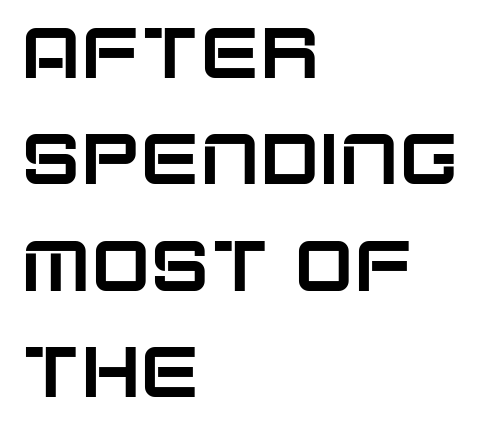
{"serif": "no", "italic": "no", "width": "normal", "stroke_contrast": "low", "x_height": "large", "monospaced": "no", "underline": "no", "align": "left", "line_spacing": "normal", "line_spacing_ratio": 1.5, "letter_spacing": "normal", "letter_spacing_em": 0.0, "glyph_px": 71}
